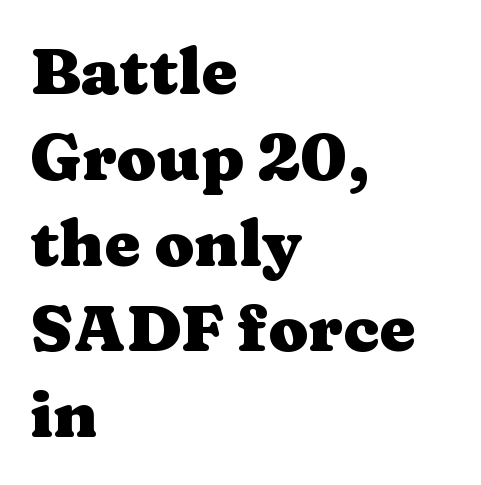
Q: Is the text bold? A: Yes.
Q: Is the text italic (slanted)? A: No, it is upright.
Q: Is the typeface a serif or a sans-serif typeface? A: Serif.
Q: Is the text underlined? A: No.
Q: How is the paragraph aligned? A: Left-aligned.
Q: Is the spacing between letters normal or unusually wide? A: Normal.
Q: Is the spacing between lines tight, normal or loose? A: Normal.
Q: Width (condensed, normal, or wide)? A: Wide.
Q: Stroke contrast? A: Medium.
Q: x-height? A: Medium.
Q: Monospaced? A: No.
